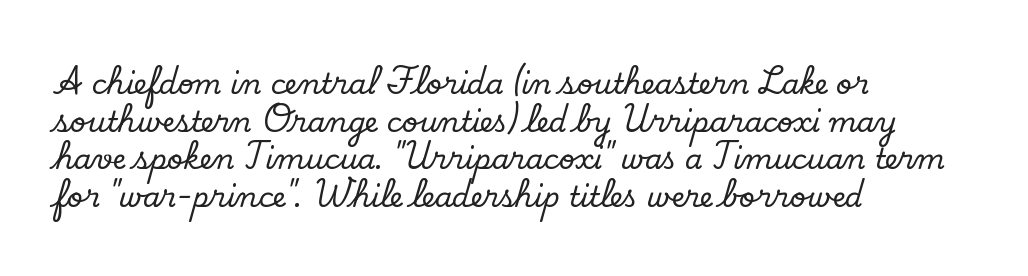
Q: Is the text italic (slanted)? A: Yes.
Q: Is the typeface a serif or a sans-serif typeface? A: Serif.
Q: Is the text underlined? A: No.
Q: How is the paragraph aligned? A: Left-aligned.
Q: Is the spacing between letters normal or unusually wide? A: Normal.
Q: Is the spacing between lines tight, normal or loose? A: Normal.
Q: Width (condensed, normal, or wide)? A: Normal.
Q: Stroke contrast? A: Low.
Q: x-height? A: Small.
Q: Monospaced? A: No.
